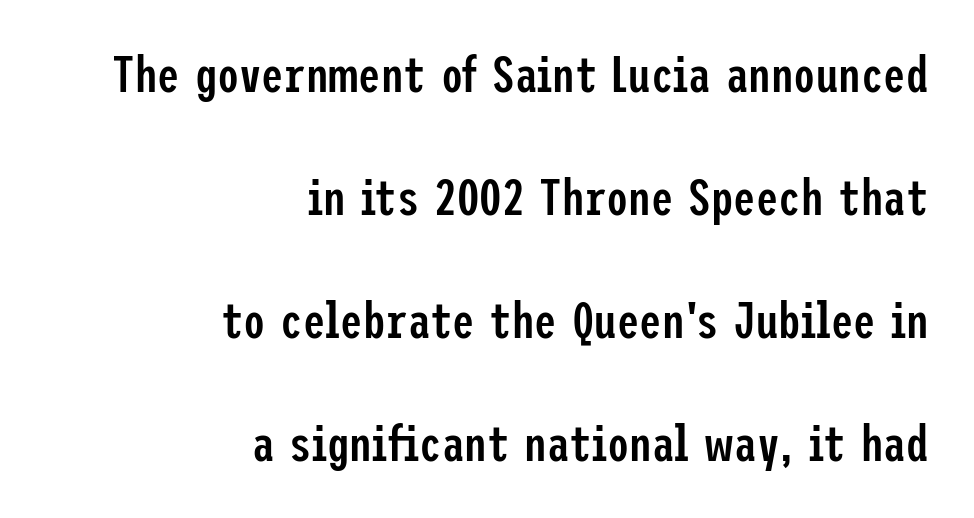
Look at the bottom of the vertical strokes: they stop flat, with no serifs. Look at the tracking — it's just the regular setting, nothing added. The leading is generous, giving the passage an open texture. The rendering uses a semibold face; strokes are thickened but not to full bold. A clean baseline with only descenders dipping below it.
